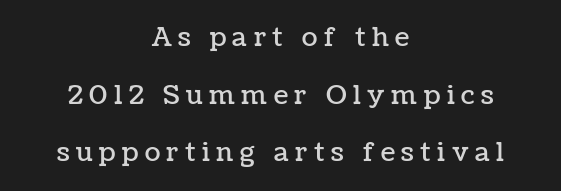
Q: Is the text italic (slanted)? A: No, it is upright.
Q: Is the text underlined? A: No.
Q: How is the paragraph aligned? A: Centered.
Q: Is the spacing between letters normal or unusually wide? A: Unusually wide.
Q: Is the spacing between lines tight, normal or loose? A: Loose.
